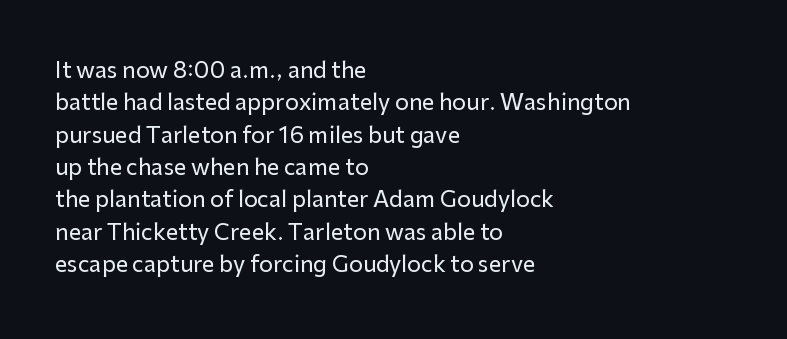
Q: Is the text italic (slanted)? A: No, it is upright.
Q: Is the text underlined? A: No.
Q: How is the paragraph aligned? A: Left-aligned.
Q: Is the spacing between letters normal or unusually wide? A: Normal.
Q: Is the spacing between lines tight, normal or loose? A: Normal.
